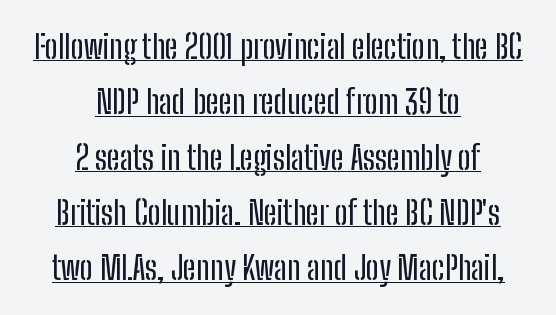
Q: Is the text italic (slanted)? A: No, it is upright.
Q: Is the typeface a serif or a sans-serif typeface? A: Sans-serif.
Q: Is the text underlined? A: Yes.
Q: How is the paragraph aligned? A: Centered.
Q: Is the spacing between letters normal or unusually wide? A: Normal.
Q: Width (condensed, normal, or wide)? A: Condensed.
Q: Stroke contrast? A: Low.
Q: x-height? A: Medium.
Q: Monospaced? A: No.
